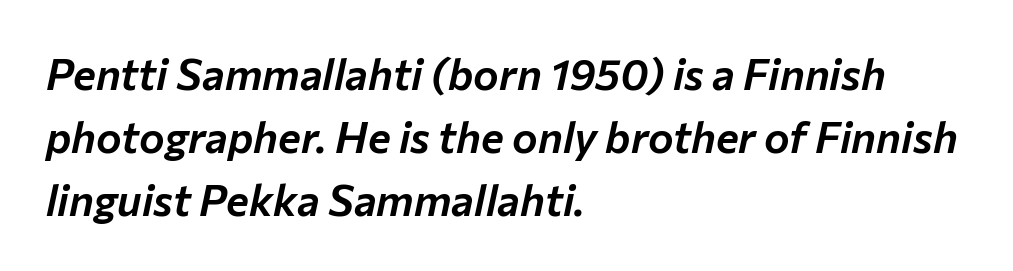
Compared with typical body copy, the letter spacing here is the same. If you drew a line through each stem, it would be angled. One glance says typical: line gaps are just what's usual. A typesetter would call this proportional, since set widths differ per character. Visually the block forms a straight wall on the left and a jagged coastline on the right.
